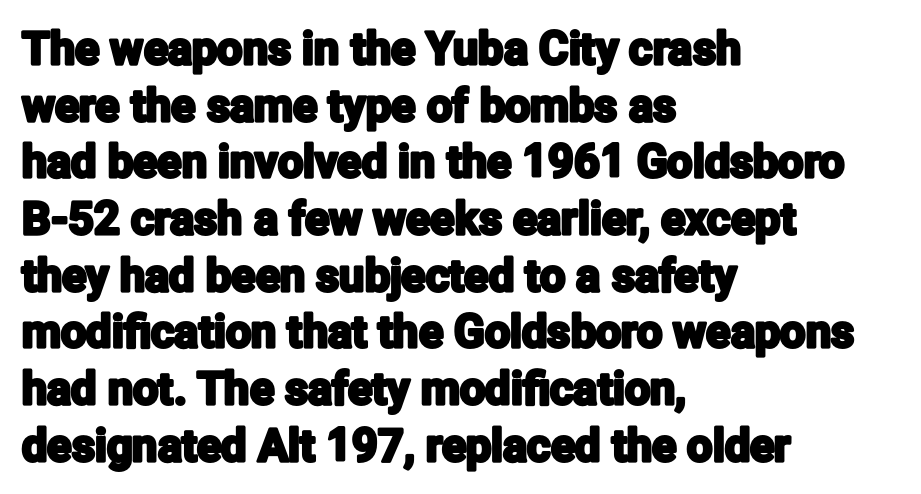
Regarding serifs, this sample does without them. Letter spacing: default. The passage shown stacks its lines at a standard gap. Notice how the passage keeps a crisp vertical edge on the left only.
